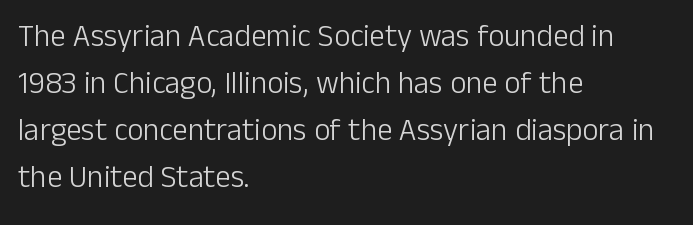
Q: Is the text bold? A: No.
Q: Is the text italic (slanted)? A: No, it is upright.
Q: Is the typeface a serif or a sans-serif typeface? A: Sans-serif.
Q: Is the text underlined? A: No.
Q: How is the paragraph aligned? A: Left-aligned.
Q: Is the spacing between letters normal or unusually wide? A: Normal.
Q: Is the spacing between lines tight, normal or loose? A: Normal.
Q: Width (condensed, normal, or wide)? A: Normal.
Q: Stroke contrast? A: Low.
Q: x-height? A: Medium.
Q: Monospaced? A: No.
